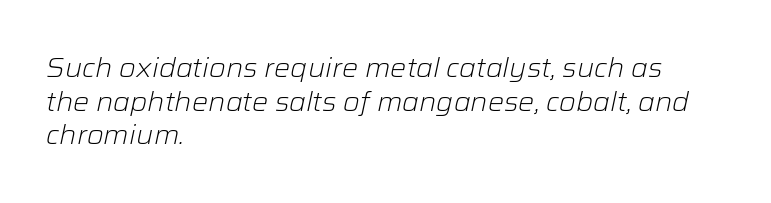
The typography opts for an oblique posture over an upright one. Stems and bowls with no extra thickness — not bold. The area under the type is left untouched. Line beginnings align vertically; line endings do not. You could call the tracking neutral — neither tight nor loose. Regular leading.
